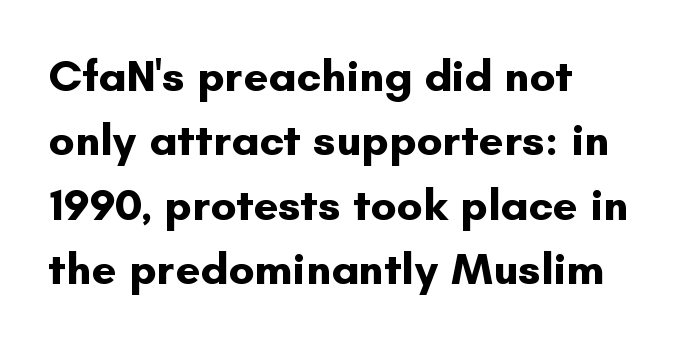
The letters stand straight up with perfectly vertical stems. A typesetter would call this leading conventional body-copy spacing. Tracking here is standard; glyphs follow each other at the usual distance. Check under the words: just untouched page.
